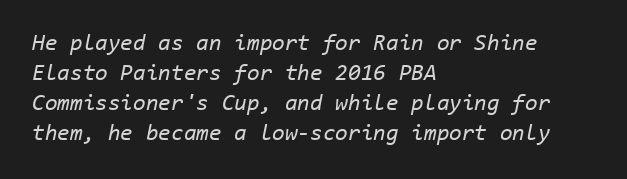
{"italic": "yes", "lean": "right", "slant_degrees": 11, "bold": "no", "underline": "no", "align": "left", "line_spacing": "normal", "line_spacing_ratio": 1.31, "letter_spacing": "normal", "letter_spacing_em": 0.0, "glyph_px": 23}
